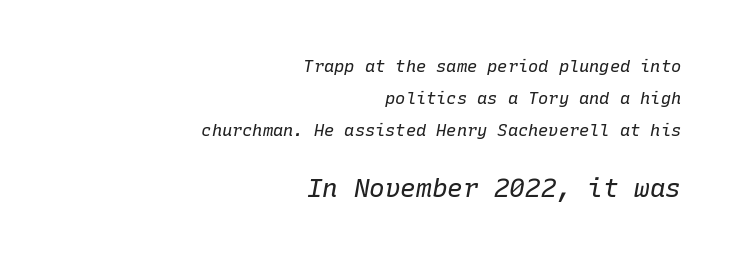
Q: Is the text bold? A: No.
Q: Is the text italic (slanted)? A: Yes, it leans right by about 10 degrees.
Q: Is the text underlined? A: No.
Q: How is the paragraph aligned? A: Right-aligned.
Q: Is the spacing between letters normal or unusually wide? A: Normal.
Q: Which block of text is set in a larger size, the first (top) or the second (bottom)? A: The second (bottom) one.
